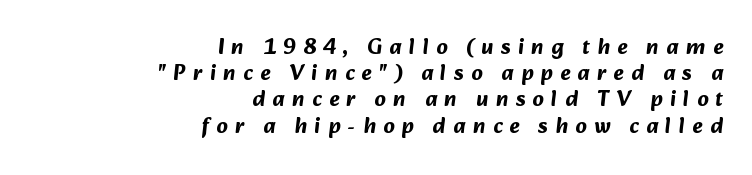
Q: Is the text bold? A: Yes.
Q: Is the text underlined? A: No.
Q: How is the paragraph aligned? A: Right-aligned.
Q: Is the spacing between letters normal or unusually wide? A: Unusually wide.
